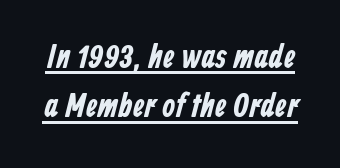
Think of a printed novel: that variable character pitch is what you see here. A baseline rule has been typeset under these characters. One glance says typical: line gaps are just what's usual. Type style note: lacks serifs. What stands out about the letter spacing? Nothing — it is the standard amount.
